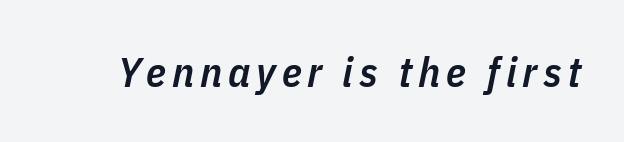
Each row of text sits above clean, open space. Emphasis-style slanted type is in use. I'd describe the lettering as semibold — firm but not a full bold. The letters advance in unequal steps, a hallmark of proportional type.
